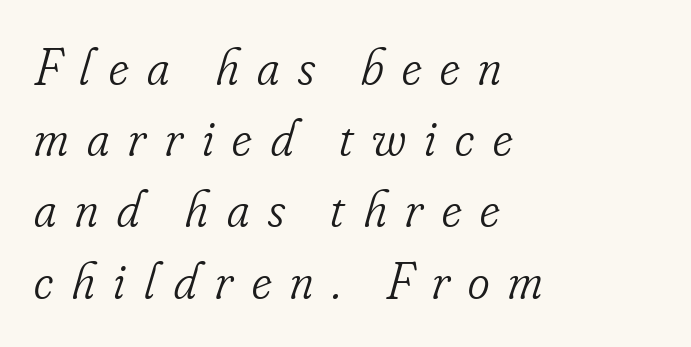
Q: Is the text bold? A: No.
Q: Is the text italic (slanted)? A: Yes, it leans right by about 16 degrees.
Q: Is the typeface a serif or a sans-serif typeface? A: Serif.
Q: Is the text underlined? A: No.
Q: How is the paragraph aligned? A: Left-aligned.
Q: Is the spacing between letters normal or unusually wide? A: Unusually wide.
Q: Is the spacing between lines tight, normal or loose? A: Normal.
Q: Width (condensed, normal, or wide)? A: Condensed.
Q: Stroke contrast? A: Low.
Q: x-height? A: Small.
Q: Monospaced? A: No.
